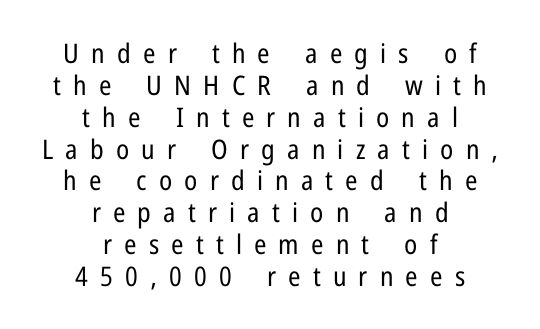
Q: Is the text bold? A: No.
Q: Is the text italic (slanted)? A: No, it is upright.
Q: Is the text underlined? A: No.
Q: How is the paragraph aligned? A: Centered.
Q: Is the spacing between letters normal or unusually wide? A: Unusually wide.
